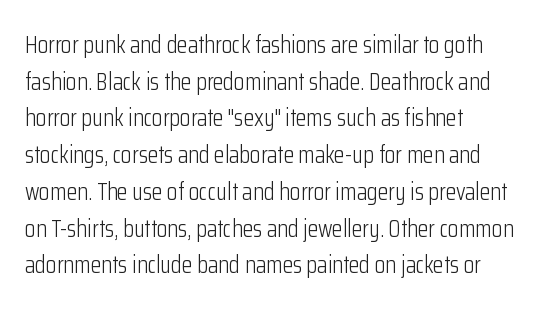
{"italic": "no", "bold": "no", "underline": "no", "align": "left", "line_spacing": "normal", "line_spacing_ratio": 1.53, "letter_spacing": "normal", "letter_spacing_em": 0.0, "glyph_px": 24}
